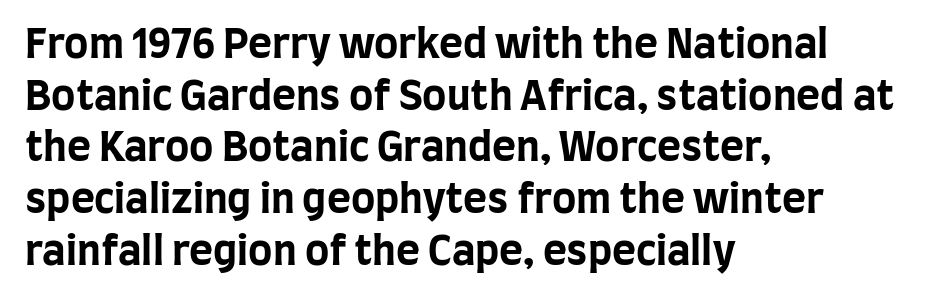
The image shows 41 px bold, condensed sans-serif type, upright; set left-aligned, normal line spacing (1.26x), normal letter spacing, not underlined; low stroke contrast and a large x-height.
